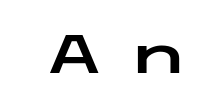
Nothing sits at the stroke ends, so this counts as sans-serif. It's the straight-up-and-down kind of type. Each row of text sits above clean, open space. A typesetter would call this heavily tracked-out type.
